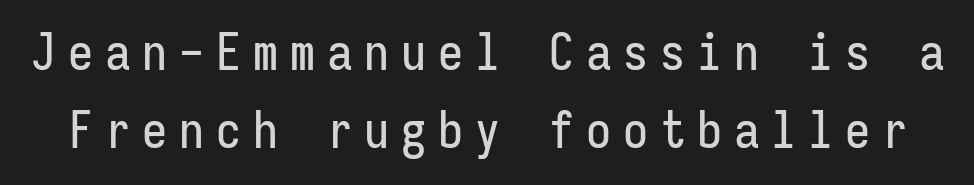
Q: Is the text italic (slanted)? A: No, it is upright.
Q: Is the typeface a serif or a sans-serif typeface? A: Sans-serif.
Q: Is the text underlined? A: No.
Q: Is the spacing between letters normal or unusually wide? A: Unusually wide.
Q: Is the spacing between lines tight, normal or loose? A: Normal.
Q: Width (condensed, normal, or wide)? A: Condensed.
Q: Stroke contrast? A: Low.
Q: x-height? A: Medium.
Q: Monospaced? A: Yes.
